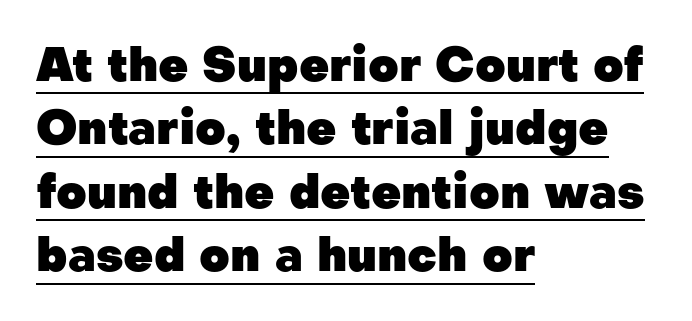
The letters stand upright; this is a roman face. The face used here appears with an underline applied. Here the designer chose a conventional face with non-uniform glyph widths. The letterforms sit shoulder to shoulder at normal distance. Nope, no serifs anywhere on these letters.
